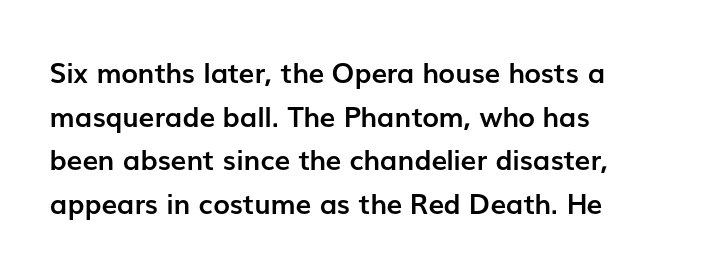
Q: Is the text bold? A: Yes.
Q: Is the text italic (slanted)? A: No, it is upright.
Q: Is the typeface a serif or a sans-serif typeface? A: Sans-serif.
Q: Is the text underlined? A: No.
Q: How is the paragraph aligned? A: Left-aligned.
Q: Is the spacing between letters normal or unusually wide? A: Normal.
Q: Is the spacing between lines tight, normal or loose? A: Normal.
Q: Width (condensed, normal, or wide)? A: Normal.
Q: Stroke contrast? A: Low.
Q: x-height? A: Medium.
Q: Monospaced? A: No.
